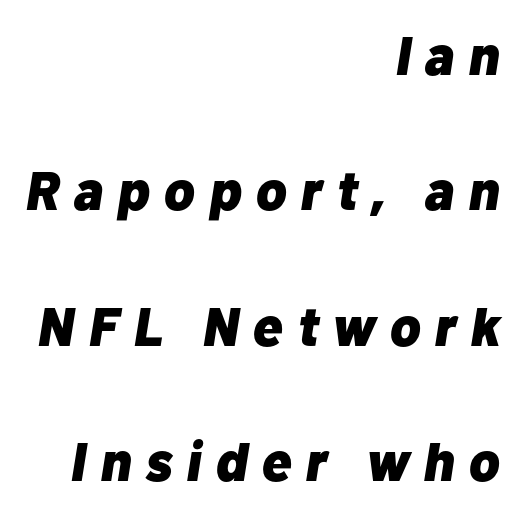
The image shows 55 px heavy type, italic (leaning right); set right-aligned, loose line spacing (2.46x), unusually wide letter spacing (+0.26 em), not underlined; low stroke contrast and a medium x-height.
